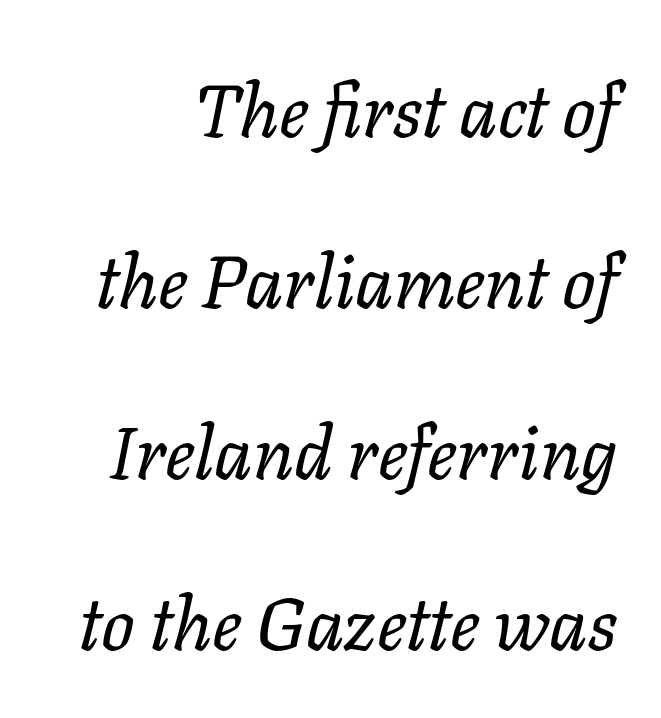
The image shows 74 px regular-weight type, italic (leaning right); set loose line spacing (2.31x), normal letter spacing, not underlined; low stroke contrast and a medium x-height.
